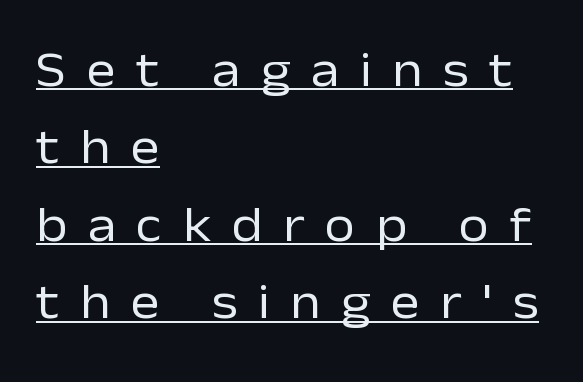
The image shows 49 px regular-weight sans-serif type, upright; set left-aligned, normal line spacing (1.58x), unusually wide letter spacing (+0.42 em), underlined; low stroke contrast and a medium x-height.
